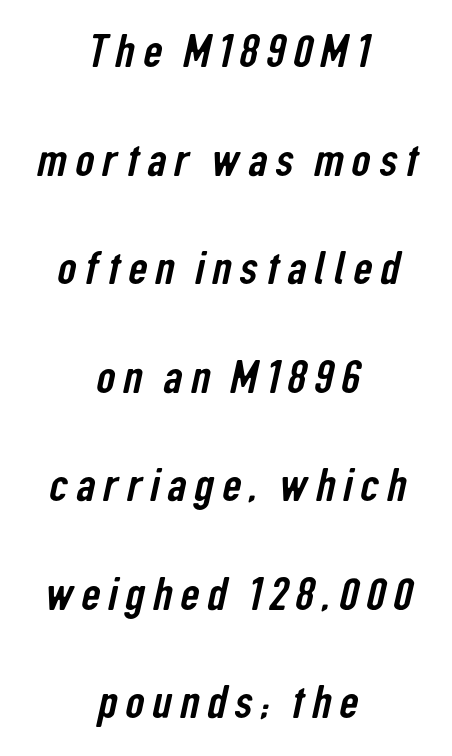
{"serif": "no", "width": "condensed", "stroke_contrast": "low", "x_height": "medium", "monospaced": "no", "underline": "no", "align": "center", "line_spacing": "loose", "line_spacing_ratio": 2.31, "glyph_px": 47}
